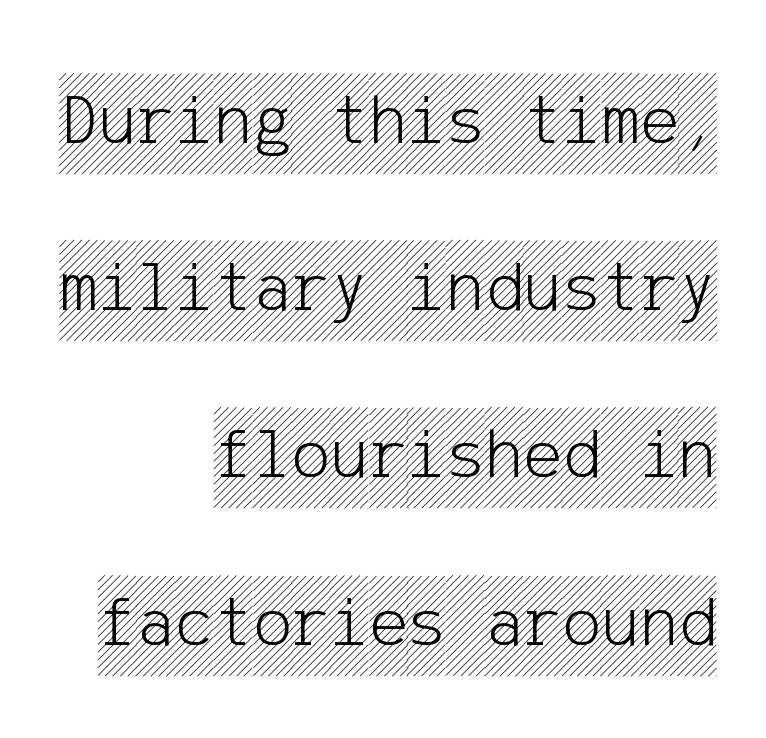
Q: Is the text italic (slanted)? A: No, it is upright.
Q: Is the text underlined? A: No.
Q: How is the paragraph aligned? A: Right-aligned.
Q: Is the spacing between letters normal or unusually wide? A: Normal.
Q: Is the spacing between lines tight, normal or loose? A: Loose.
Q: Width (condensed, normal, or wide)? A: Condensed.
Q: x-height? A: Large.
